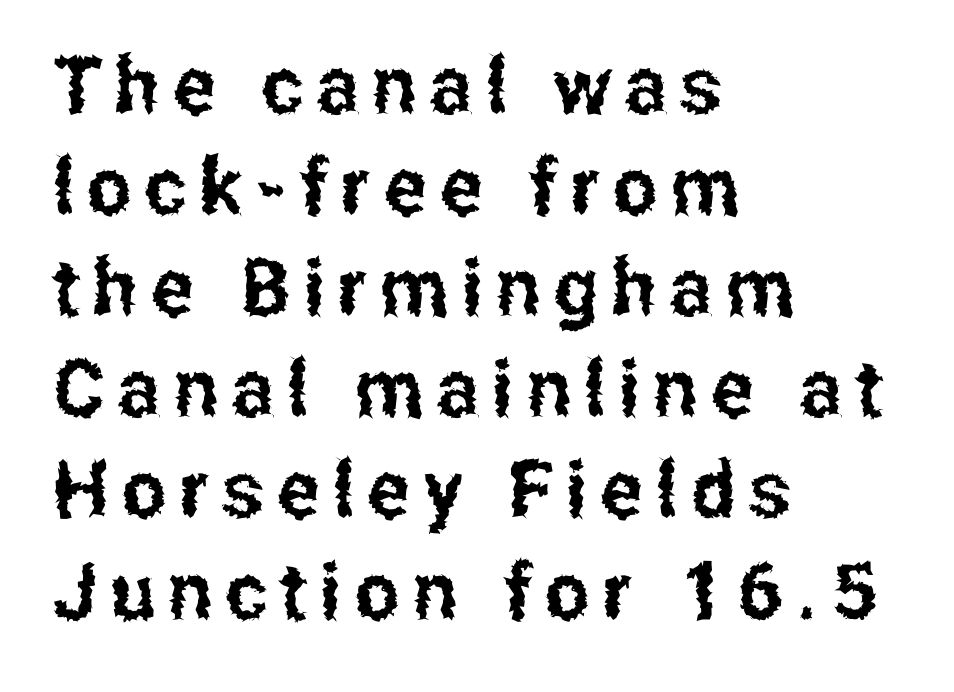
Each line starts at the same left margin while the right side varies. Does the lettering tilt? It doesn't — this is upright. These lines are rendered in a variable-pitch font. Observe the absence of serifs on each vertical stroke in this sample. In terms of leading, this rendering sits right in the middle. Words float on clear page, feet unadorned.
